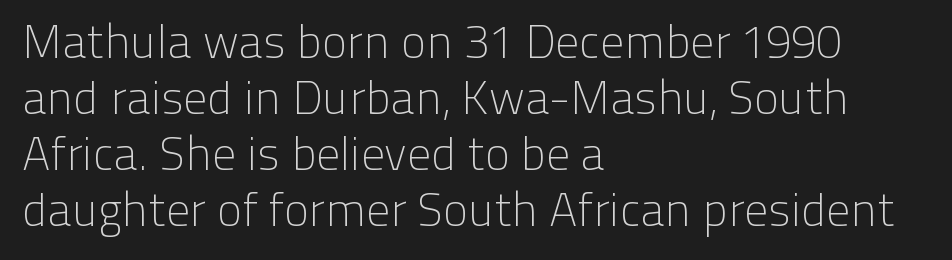
The space beneath each line is pristine and unruled. Do the characters align in a grid? No, the font is proportional. The letters stand upright; this is a roman face. Is this a sans? Yes — the strokes have no serifs.
